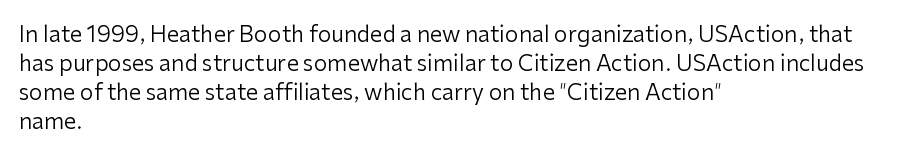
Tall strokes in this sample are plumb rather than angled. The passage shown has conventional tracking throughout. Every row of glyphs begins at an identical x-position on the left. A normal amount of white space separates one row of letters from the next. Type without underlining.
